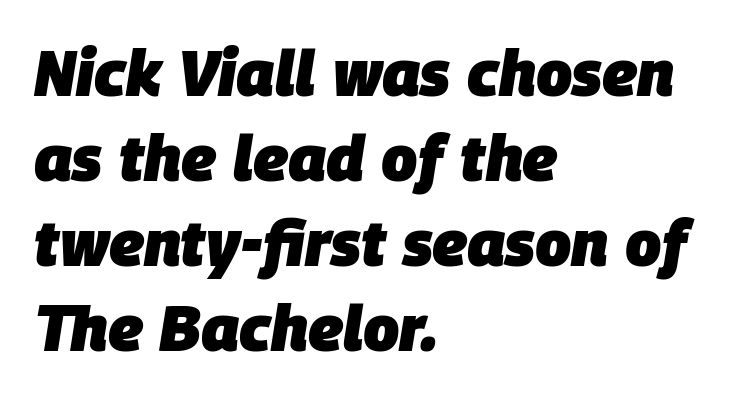
Q: Is the text bold? A: Yes.
Q: Is the text italic (slanted)? A: Yes, it leans right by about 9 degrees.
Q: Is the text underlined? A: No.
Q: How is the paragraph aligned? A: Left-aligned.
Q: Is the spacing between letters normal or unusually wide? A: Normal.
Q: Is the spacing between lines tight, normal or loose? A: Normal.
Q: Width (condensed, normal, or wide)? A: Normal.
Q: Stroke contrast? A: Low.
Q: x-height? A: Large.
Q: Monospaced? A: No.
